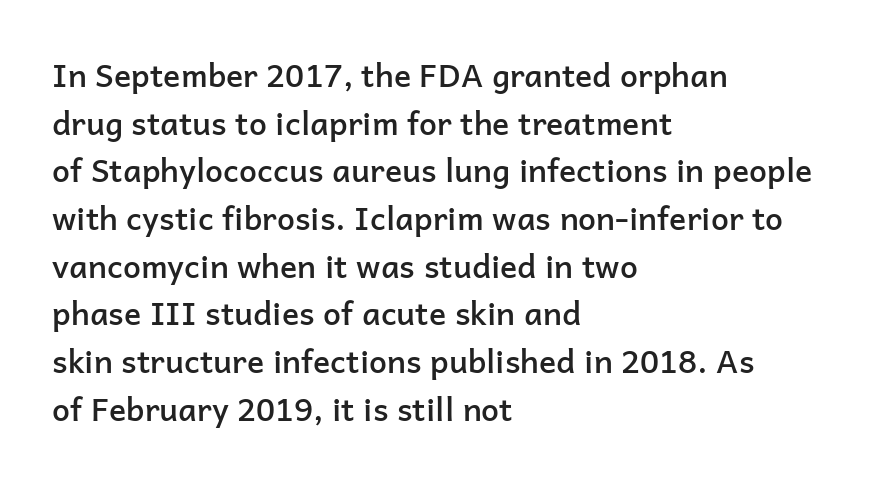
The image shows 32 px semibold sans-serif type, upright; set left-aligned, normal line spacing (1.49x), normal letter spacing, not underlined; low stroke contrast and a medium x-height.
